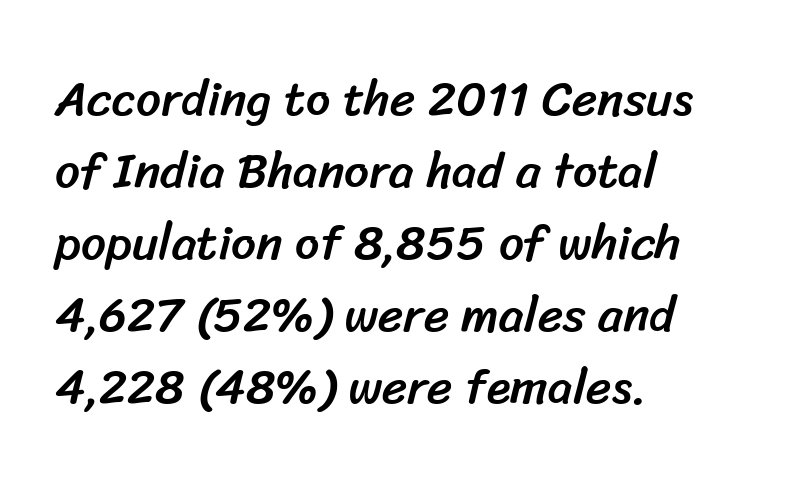
{"serif": "no", "width": "normal", "stroke_contrast": "low", "x_height": "medium", "monospaced": "no", "underline": "no", "align": "left", "line_spacing": "normal", "line_spacing_ratio": 1.47, "letter_spacing": "normal", "letter_spacing_em": 0.0, "glyph_px": 49}
